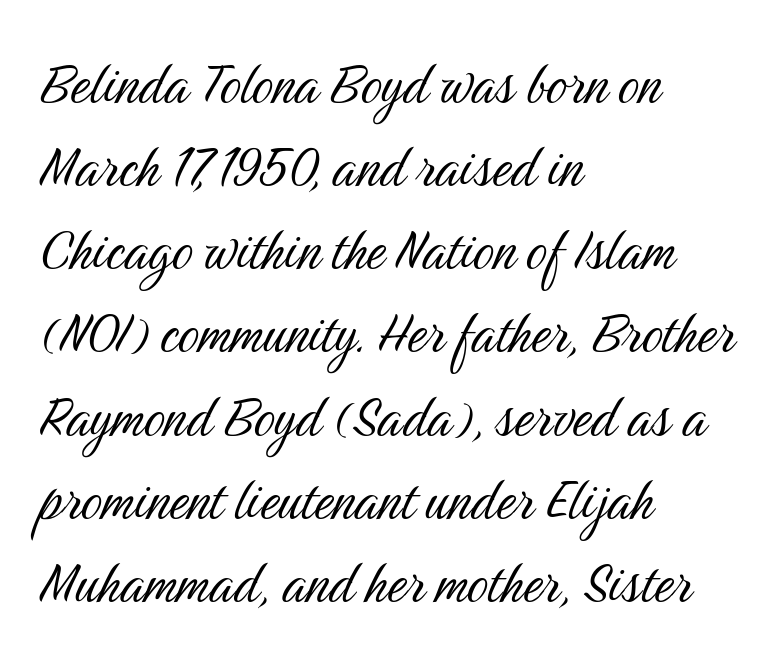
The image shows 66 px light, condensed sans-serif type; set left-aligned, normal line spacing (1.26x), normal letter spacing, not underlined; medium stroke contrast and a medium x-height.
